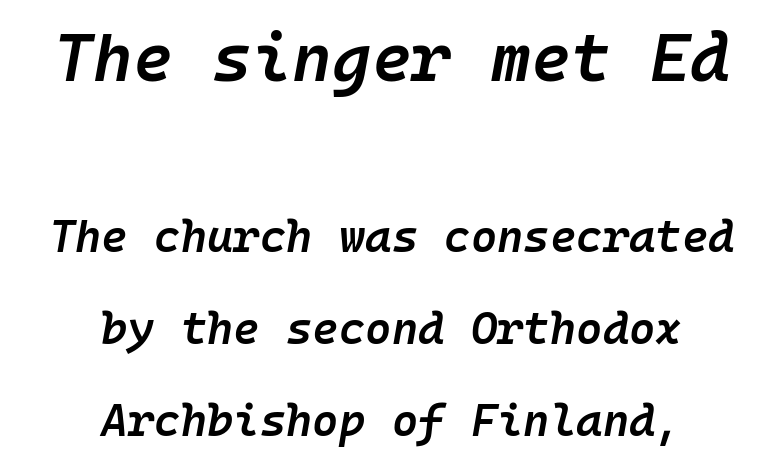
Q: Is the text bold? A: Semi-bold.
Q: Is the text italic (slanted)? A: Yes, it leans right by about 10 degrees.
Q: Is the text underlined? A: No.
Q: How is the paragraph aligned? A: Centered.
Q: Is the spacing between letters normal or unusually wide? A: Normal.
Q: Is the spacing between lines tight, normal or loose? A: Loose.
Q: Which block of text is set in a larger size, the first (top) or the second (bottom)? A: The first (top) one.
Q: Width (condensed, normal, or wide)? A: Normal.
Q: Stroke contrast? A: Low.
Q: x-height? A: Medium.
Q: Monospaced? A: Yes.
